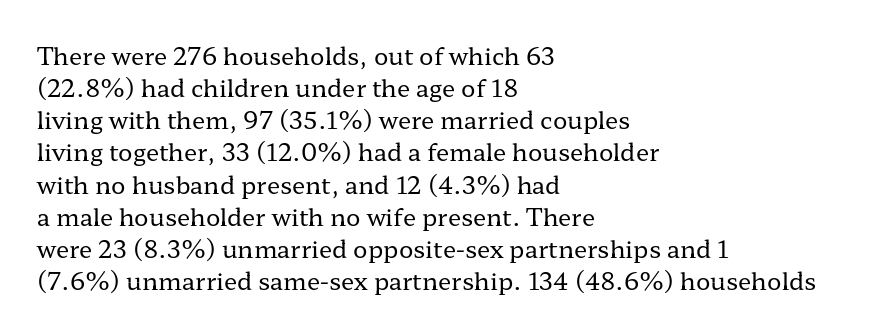
Q: Is the text bold? A: No.
Q: Is the text italic (slanted)? A: No, it is upright.
Q: Is the text underlined? A: No.
Q: How is the paragraph aligned? A: Left-aligned.
Q: Is the spacing between letters normal or unusually wide? A: Normal.
Q: Is the spacing between lines tight, normal or loose? A: Normal.
